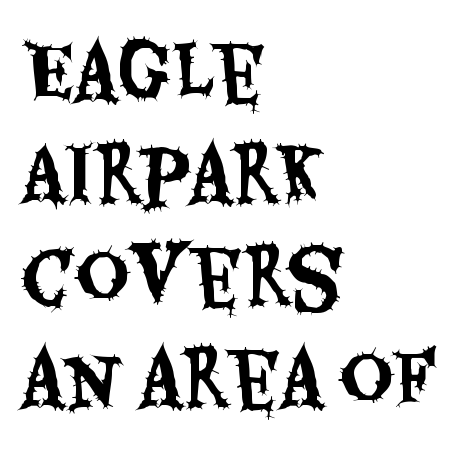
Q: Is the text italic (slanted)? A: No, it is upright.
Q: Is the typeface a serif or a sans-serif typeface? A: Sans-serif.
Q: Is the text underlined? A: No.
Q: How is the paragraph aligned? A: Left-aligned.
Q: Is the spacing between letters normal or unusually wide? A: Normal.
Q: Is the spacing between lines tight, normal or loose? A: Normal.
Q: Width (condensed, normal, or wide)? A: Condensed.
Q: Stroke contrast? A: Medium.
Q: x-height? A: Large.
Q: Monospaced? A: No.
